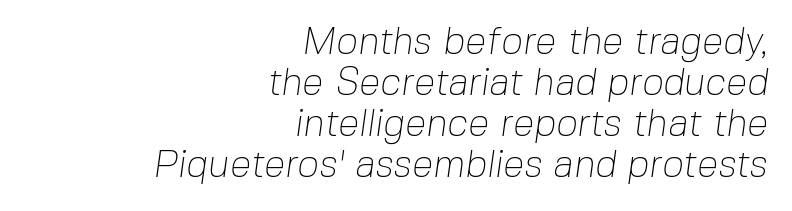
You could call the tracking neutral — neither tight nor loose. The typeface chosen for these lines omits serifs. This block would grow much taller if given ordinary leading; it's compressed now. The zone under the glyphs is completely vacant. You could not count columns in this text — the font is proportionally spaced. Weight class: somewhere from thin through regular.
